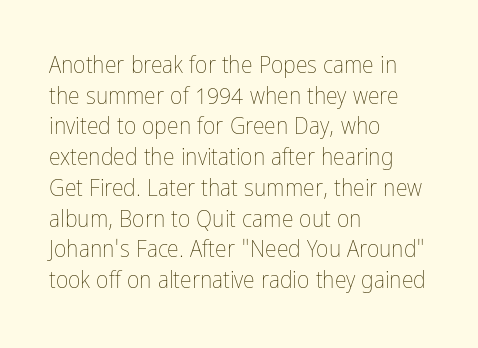
The image shows 24 px text type, upright; set left-aligned, normal line spacing (1.28x), normal letter spacing, not underlined.
